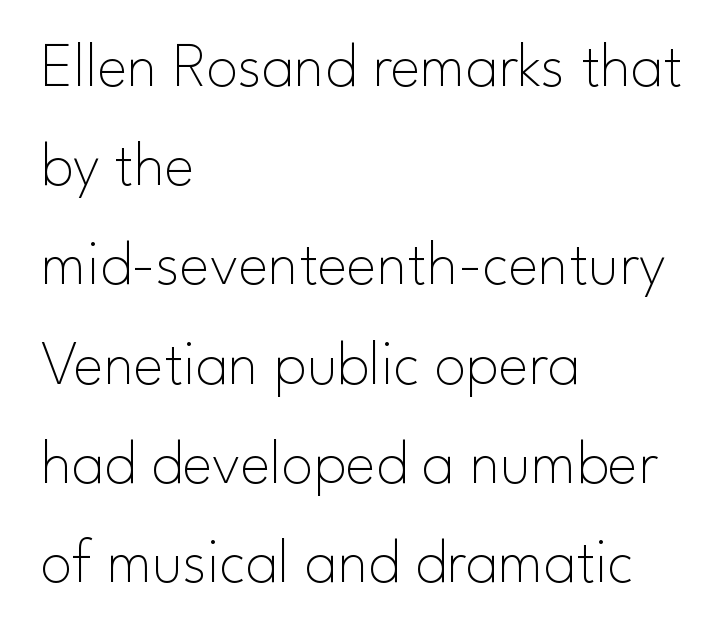
Character widths vary here, with narrow letters taking less room than wide ones. Summary of weight: not heavy and not bold. The paragraph has a hard left edge and a soft right edge. Each word holds together tightly as a unit, with standard inter-letter gaps.
